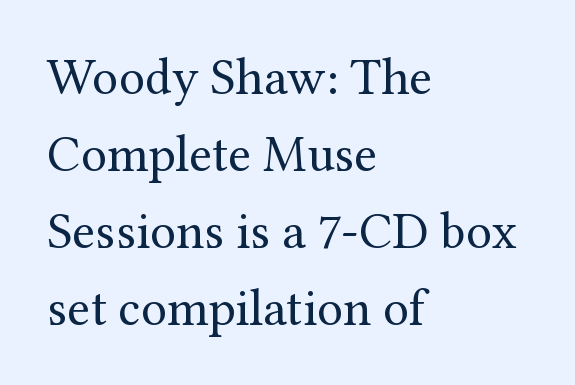
No extra ink here — the face is not bold. The setting favours the left margin, as ordinary paragraphs usually do. Little horizontal feet cap the strokes, marking this as serif type. Nothing unusual about the tracking: characters are spaced as the font intends. The strip under each line holds only bare page.
